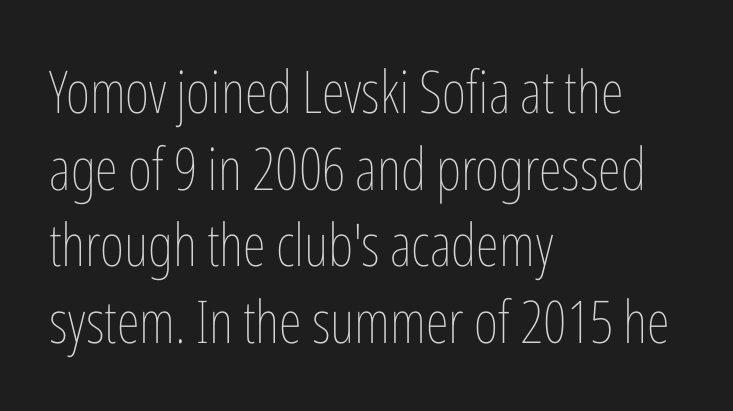
Q: Is the text bold? A: No.
Q: Is the text italic (slanted)? A: No, it is upright.
Q: Is the text underlined? A: No.
Q: How is the paragraph aligned? A: Left-aligned.
Q: Is the spacing between letters normal or unusually wide? A: Normal.
Q: Is the spacing between lines tight, normal or loose? A: Normal.
Q: Width (condensed, normal, or wide)? A: Condensed.
Q: Stroke contrast? A: Low.
Q: x-height? A: Medium.
Q: Monospaced? A: No.
